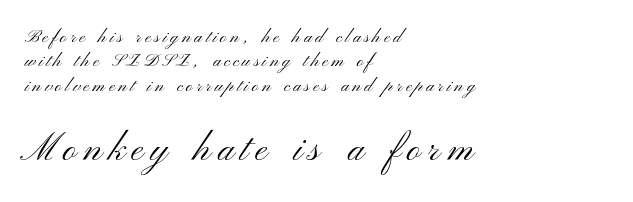
Has an underline been added? It has not. Quick note: interline space is typical. Bigger letters appear in the bottom chunk; the top chunk is reduced. All the whitespace from short lines collects on the right. The passage shown is typed in a proportional face where columns would drift.
